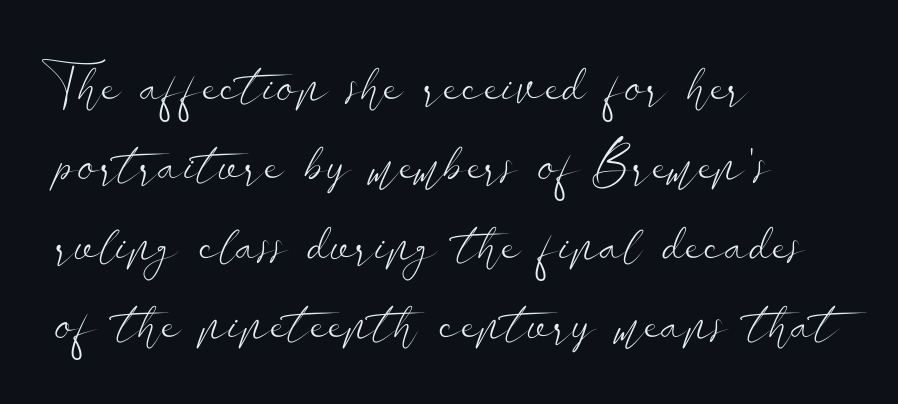
Q: Is the text bold? A: No.
Q: Is the text italic (slanted)? A: Yes.
Q: Is the typeface a serif or a sans-serif typeface? A: Sans-serif.
Q: Is the text underlined? A: No.
Q: How is the paragraph aligned? A: Left-aligned.
Q: Is the spacing between letters normal or unusually wide? A: Normal.
Q: Is the spacing between lines tight, normal or loose? A: Normal.
Q: Width (condensed, normal, or wide)? A: Wide.
Q: Stroke contrast? A: Low.
Q: x-height? A: Small.
Q: Monospaced? A: No.
